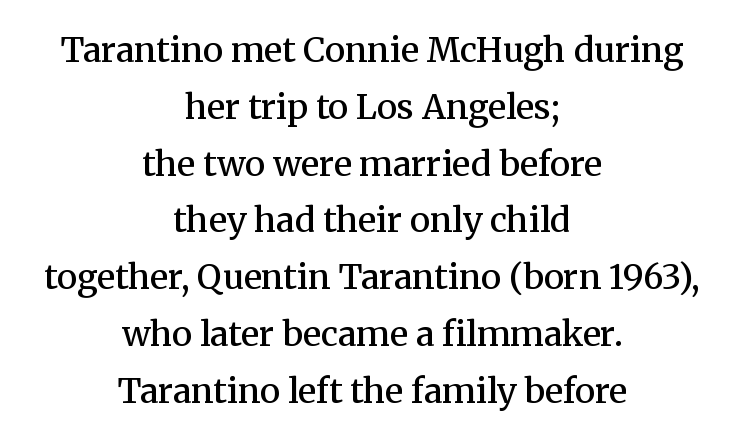
The image shows 34 px semibold serif type, upright; set centered, normal line spacing (1.67x), normal letter spacing, not underlined; medium stroke contrast and a medium x-height.
